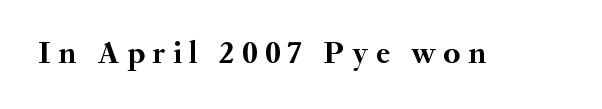
Q: Is the text bold? A: Yes.
Q: Is the text italic (slanted)? A: No, it is upright.
Q: Is the typeface a serif or a sans-serif typeface? A: Serif.
Q: Is the text underlined? A: No.
Q: Is the spacing between letters normal or unusually wide? A: Unusually wide.
Q: Width (condensed, normal, or wide)? A: Normal.
Q: Stroke contrast? A: Medium.
Q: x-height? A: Small.
Q: Monospaced? A: No.
